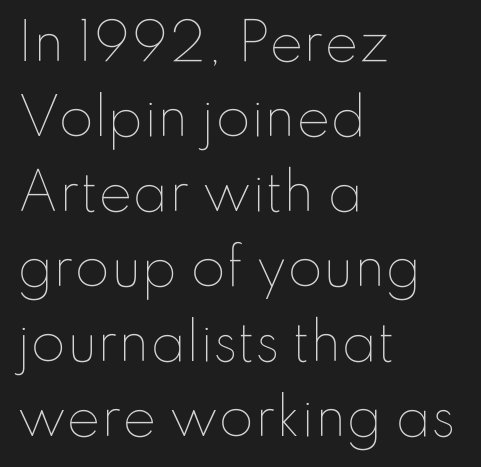
This is the regular roman posture of the typeface. Students, note that the glyphs here touch the page at normal intervals. All the whitespace from short lines collects on the right. The block of text has a typical density, with ordinary space between rows. Looks like regular typesetting: each glyph gets only the width it needs.
